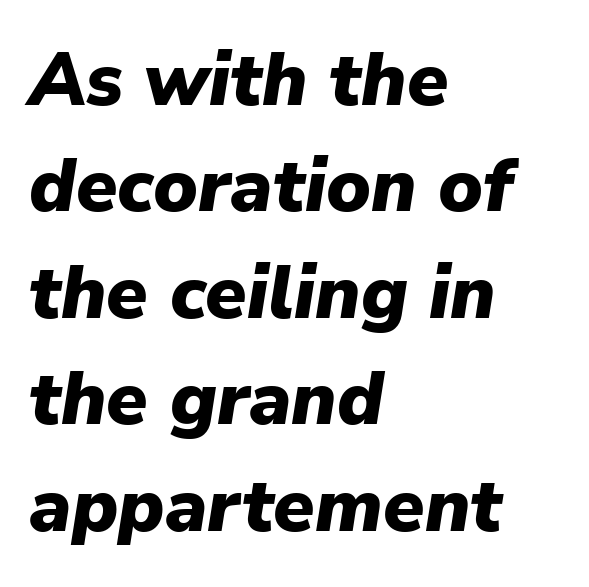
Quick note: underline off. These lines are rendered in a variable-pitch font. How heavy is the stroke? Heavy — this is a bold. Does extra space separate the letters? No, they use regular spacing. Is the block centered? No — it sits flush against the left margin. The glyphs look as if they've been sheared to an angle.
